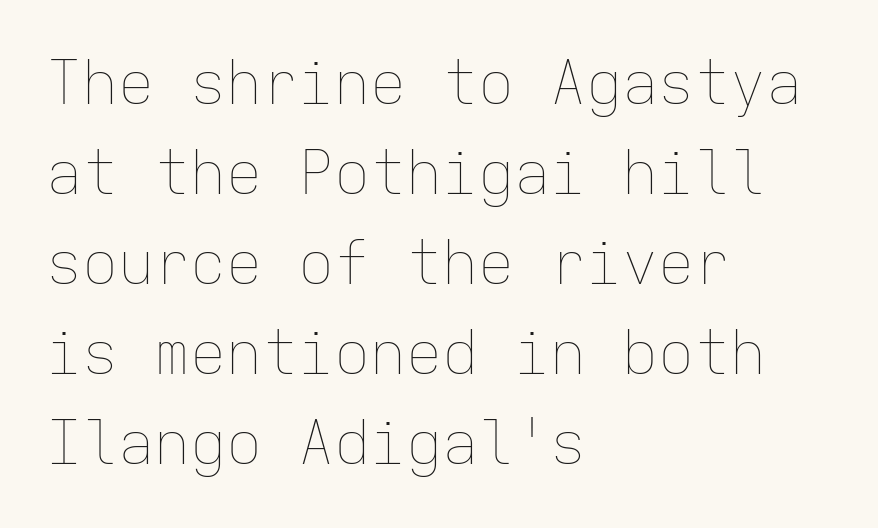
Q: Is the text bold? A: No.
Q: Is the text italic (slanted)? A: No, it is upright.
Q: Is the text underlined? A: No.
Q: How is the paragraph aligned? A: Left-aligned.
Q: Is the spacing between letters normal or unusually wide? A: Normal.
Q: Is the spacing between lines tight, normal or loose? A: Normal.
Q: Width (condensed, normal, or wide)? A: Normal.
Q: Stroke contrast? A: Low.
Q: x-height? A: Medium.
Q: Monospaced? A: Yes.
